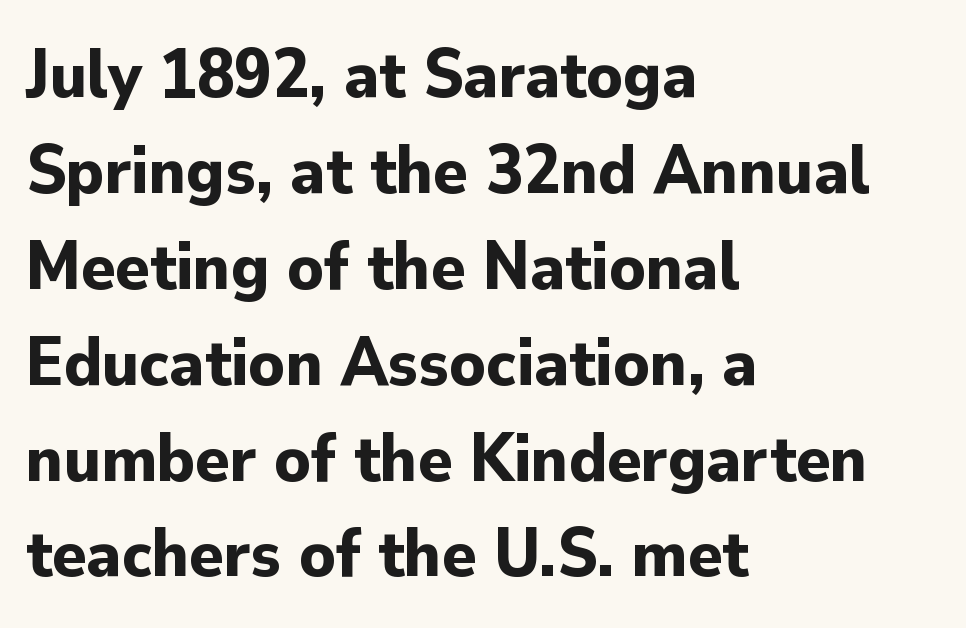
{"serif": "no", "italic": "no", "bold": "yes", "weight": "bold", "width": "normal", "stroke_contrast": "low", "x_height": "small", "monospaced": "no", "underline": "no", "align": "left", "line_spacing": "normal", "line_spacing_ratio": 1.37, "letter_spacing": "normal", "letter_spacing_em": 0.0, "glyph_px": 70}
